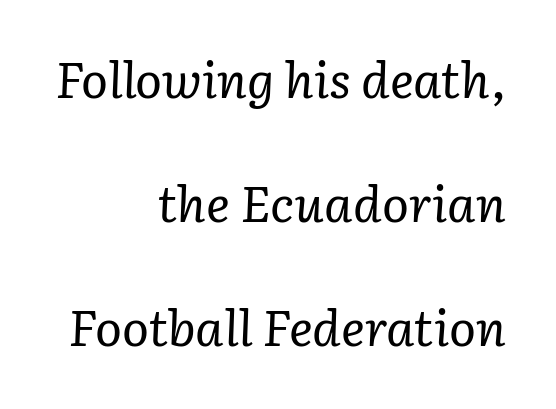
The image shows 50 px regular-weight serif type, italic (leaning right); set right-aligned, loose line spacing (2.48x), normal letter spacing, not underlined; low stroke contrast and a medium x-height.
